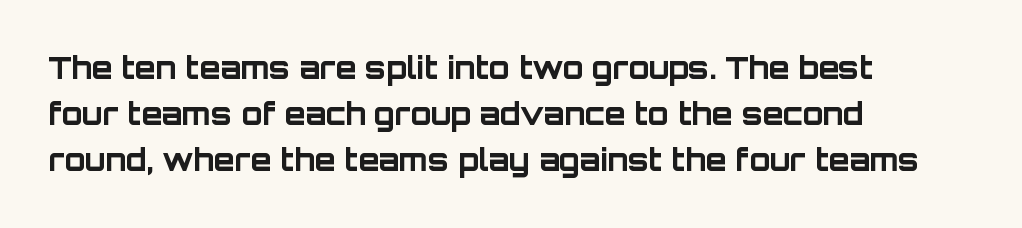
Nobody drew a line under any word here. The rendering uses natural spacing where letterforms have individual widths. This rendering employs a face without finishing strokes, i.e., a sans-serif. Between one letter and the next there's only the usual sliver of space.
